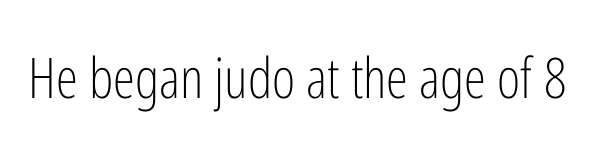
Q: Is the text bold? A: No.
Q: Is the text italic (slanted)? A: No, it is upright.
Q: Is the typeface a serif or a sans-serif typeface? A: Sans-serif.
Q: Is the text underlined? A: No.
Q: Is the spacing between letters normal or unusually wide? A: Normal.
Q: Width (condensed, normal, or wide)? A: Condensed.
Q: Stroke contrast? A: Low.
Q: x-height? A: Medium.
Q: Monospaced? A: No.
